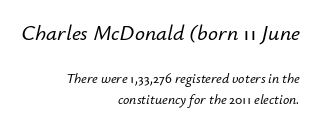
The image shows 22 px text type, italic (leaning right); set right-aligned, normal line spacing (1.52x), normal letter spacing, not underlined; the first (top) block is 1.57x larger.
